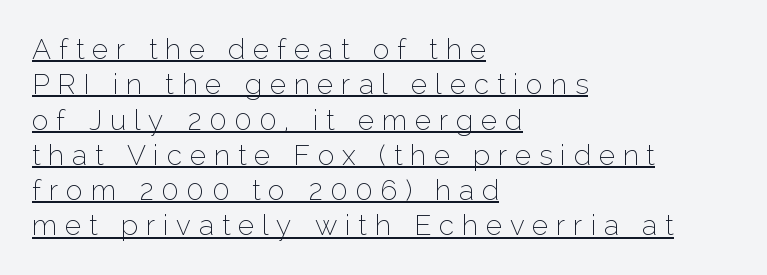
The image shows 28 px thin sans-serif type, upright; set left-aligned, normal line spacing (1.26x), unusually wide letter spacing (+0.28 em), underlined; low stroke contrast and a medium x-height.
